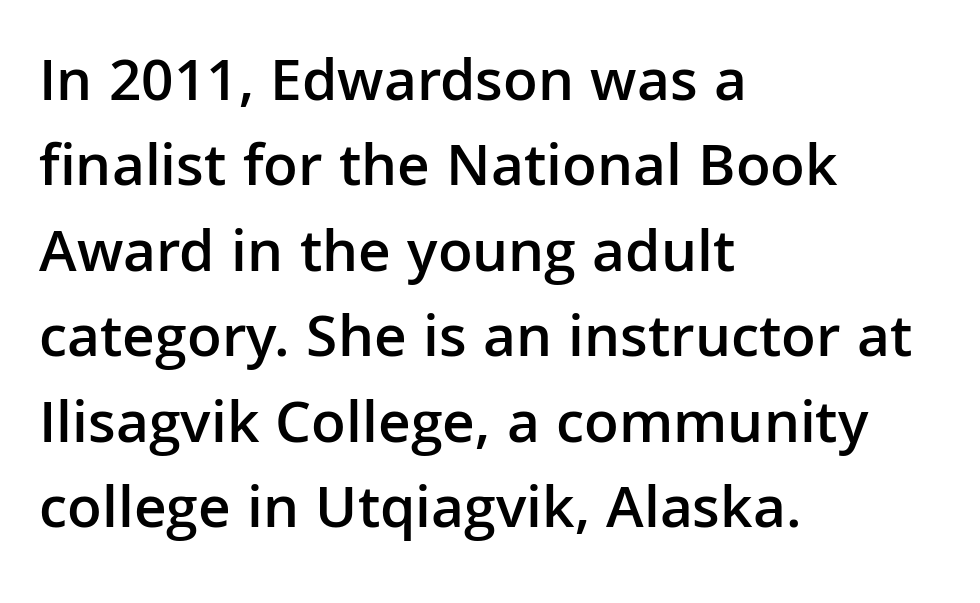
The image shows 61 px semibold sans-serif type, upright; set left-aligned, normal line spacing (1.4x), normal letter spacing, not underlined; low stroke contrast and a medium x-height.
